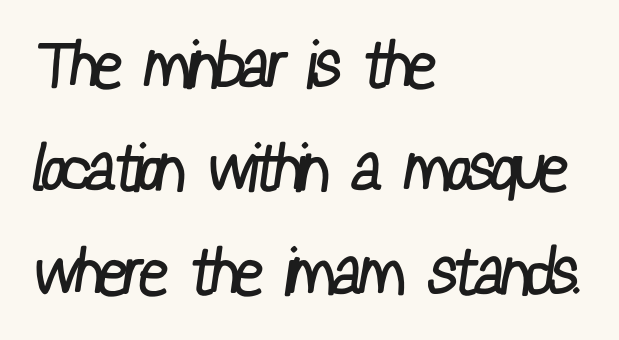
Q: Is the text bold? A: No.
Q: Is the typeface a serif or a sans-serif typeface? A: Sans-serif.
Q: Is the text underlined? A: No.
Q: How is the paragraph aligned? A: Left-aligned.
Q: Is the spacing between letters normal or unusually wide? A: Normal.
Q: Is the spacing between lines tight, normal or loose? A: Normal.
Q: Width (condensed, normal, or wide)? A: Condensed.
Q: Stroke contrast? A: Low.
Q: x-height? A: Medium.
Q: Monospaced? A: No.
